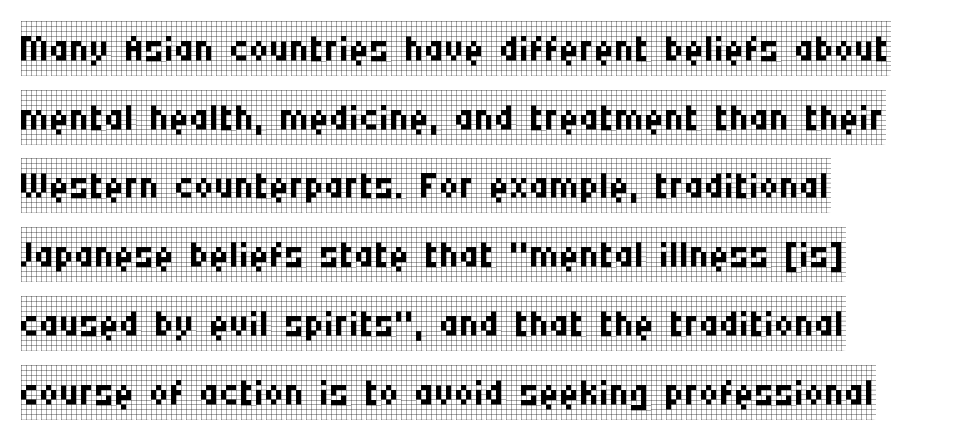
Q: Is the text bold? A: No.
Q: Is the text italic (slanted)? A: No, it is upright.
Q: Is the typeface a serif or a sans-serif typeface? A: Serif.
Q: Is the text underlined? A: No.
Q: How is the paragraph aligned? A: Left-aligned.
Q: Is the spacing between letters normal or unusually wide? A: Normal.
Q: Is the spacing between lines tight, normal or loose? A: Normal.
Q: Width (condensed, normal, or wide)? A: Condensed.
Q: Stroke contrast? A: Low.
Q: x-height? A: Large.
Q: Monospaced? A: No.
